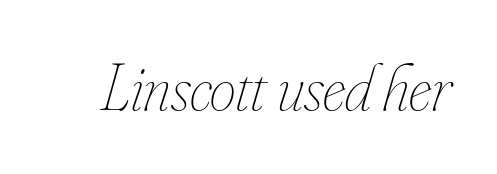
The image shows 66 px thin, condensed type, italic (leaning right); set normal letter spacing, not underlined; low stroke contrast and a small x-height.
